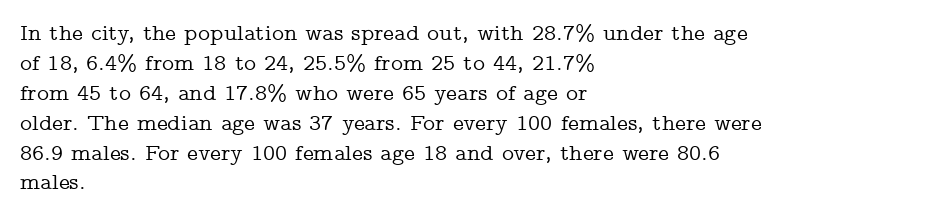
{"italic": "no", "underline": "no", "align": "left", "line_spacing": "normal", "line_spacing_ratio": 1.3, "letter_spacing": "normal", "letter_spacing_em": 0.0, "glyph_px": 23}
